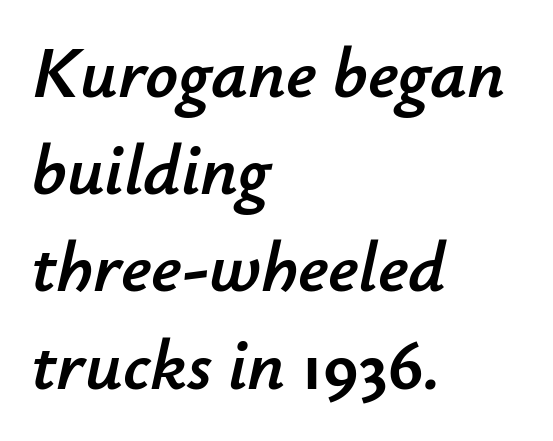
The image shows 72 px text type, italic (leaning right); set left-aligned, normal line spacing (1.35x), normal letter spacing, not underlined; low stroke contrast and a small x-height.
